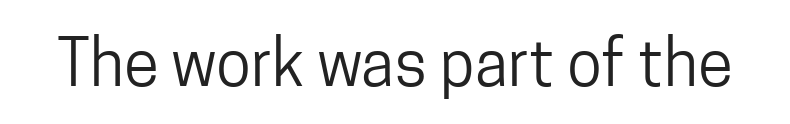
Q: Is the text bold? A: No.
Q: Is the text italic (slanted)? A: No, it is upright.
Q: Is the typeface a serif or a sans-serif typeface? A: Sans-serif.
Q: Is the text underlined? A: No.
Q: Is the spacing between letters normal or unusually wide? A: Normal.
Q: Width (condensed, normal, or wide)? A: Condensed.
Q: Stroke contrast? A: Low.
Q: x-height? A: Medium.
Q: Monospaced? A: No.
